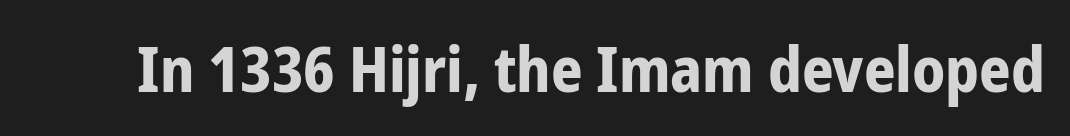
The image shows 62 px bold, condensed sans-serif type, upright; set normal letter spacing, not underlined; low stroke contrast and a medium x-height.
